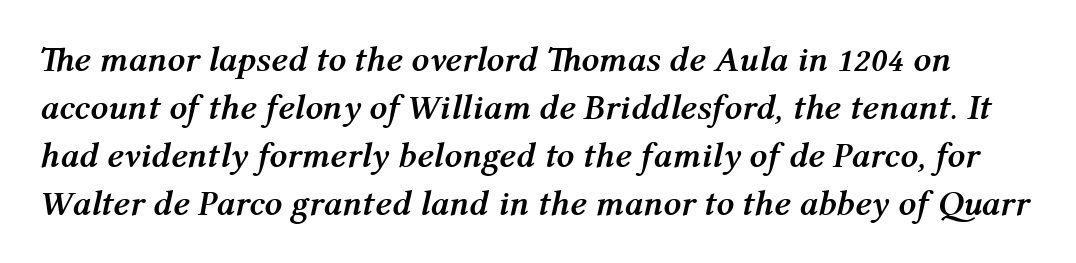
The image shows 35 px semibold type, italic (leaning right); set normal line spacing (1.37x), normal letter spacing, not underlined; medium stroke contrast and a medium x-height.
